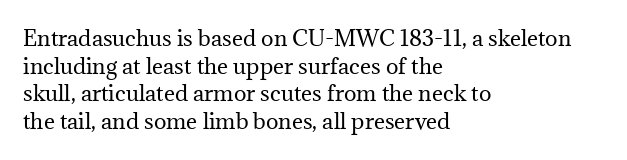
Every stem runs plumb, perpendicular to the baseline. Leftover space on each line is placed entirely after the last word. Check the space under the baseline: it is left empty. This reads as an unemphasized weight, regular at the heaviest. Caption: standard tracking, unaltered.
